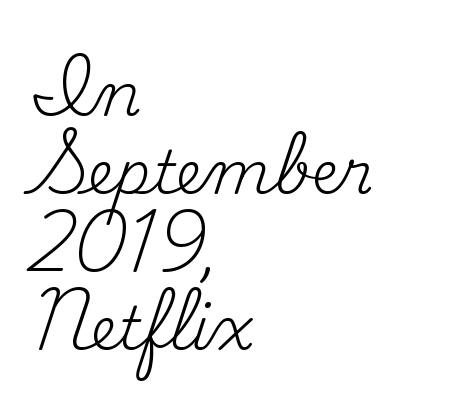
Q: Is the text bold? A: No.
Q: Is the text italic (slanted)? A: Yes.
Q: Is the typeface a serif or a sans-serif typeface? A: Serif.
Q: Is the text underlined? A: No.
Q: How is the paragraph aligned? A: Left-aligned.
Q: Is the spacing between letters normal or unusually wide? A: Normal.
Q: Is the spacing between lines tight, normal or loose? A: Normal.
Q: Width (condensed, normal, or wide)? A: Normal.
Q: Stroke contrast? A: Medium.
Q: x-height? A: Small.
Q: Monospaced? A: No.
